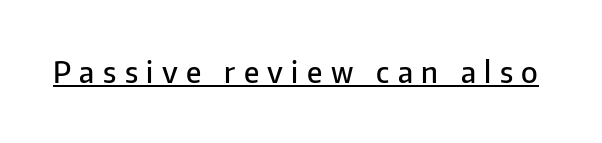
Q: Is the text bold? A: Semi-bold.
Q: Is the text italic (slanted)? A: No, it is upright.
Q: Is the typeface a serif or a sans-serif typeface? A: Sans-serif.
Q: Is the text underlined? A: Yes.
Q: Is the spacing between letters normal or unusually wide? A: Unusually wide.
Q: Width (condensed, normal, or wide)? A: Normal.
Q: Stroke contrast? A: Low.
Q: x-height? A: Medium.
Q: Monospaced? A: No.
